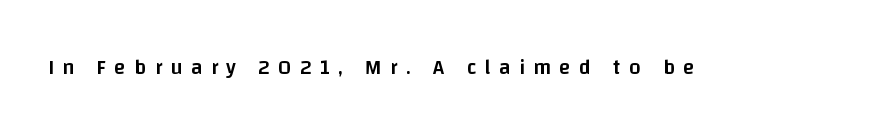
The image shows 21 px text type, upright; set unusually wide letter spacing (+0.4 em), not underlined.
